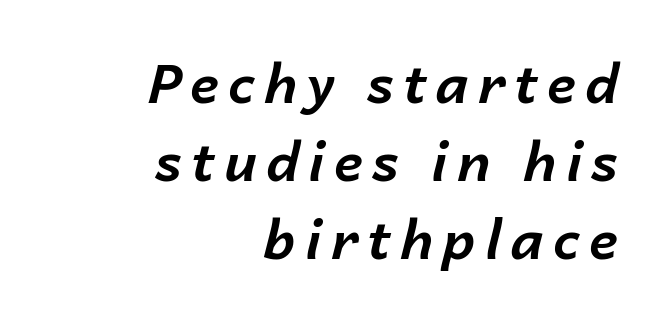
Short and long lines alike share a common ending point at right. Notice how descenders clear the ascenders below comfortably — that's standard leading. Just letters on the line, the space beneath them empty. Looks like regular typesetting: each glyph gets only the width it needs.
